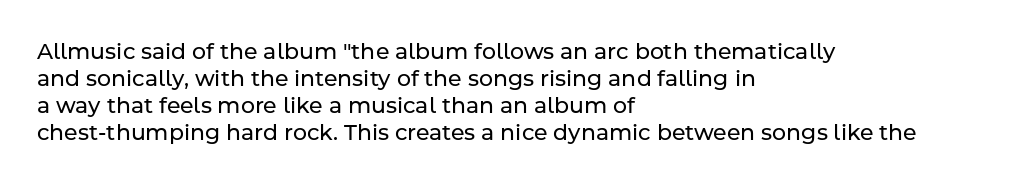
The image shows 22 px text type, upright; set left-aligned, line spacing 1.22x, normal letter spacing, not underlined.
